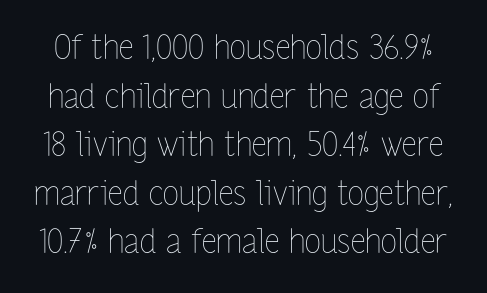
{"italic": "no", "bold": "no", "weight": "thin", "width": "condensed", "stroke_contrast": "low", "x_height": "medium", "monospaced": "no", "underline": "no", "line_spacing": "normal", "line_spacing_ratio": 1.47, "letter_spacing": "normal", "letter_spacing_em": 0.0, "glyph_px": 33}
